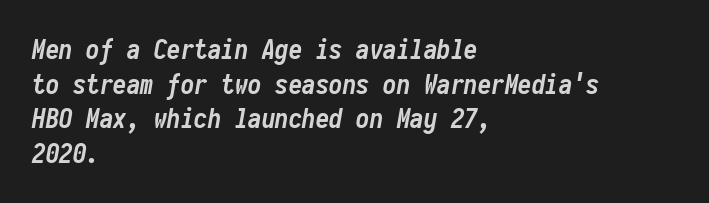
Q: Is the text bold? A: Yes.
Q: Is the text italic (slanted)? A: Yes, it leans right by about 10 degrees.
Q: Is the text underlined? A: No.
Q: How is the paragraph aligned? A: Left-aligned.
Q: Is the spacing between letters normal or unusually wide? A: Normal.
Q: Is the spacing between lines tight, normal or loose? A: Normal.
